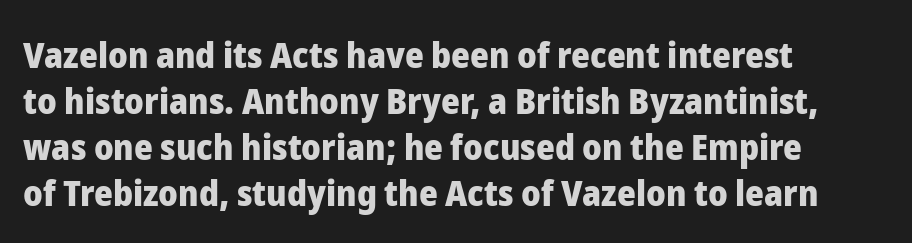
{"serif": "no", "italic": "no", "bold": "yes", "weight": "heavy", "width": "normal", "stroke_contrast": "low", "x_height": "medium", "monospaced": "no", "underline": "no", "align": "left", "line_spacing": "normal", "line_spacing_ratio": 1.28, "letter_spacing": "normal", "letter_spacing_em": 0.0, "glyph_px": 36}
